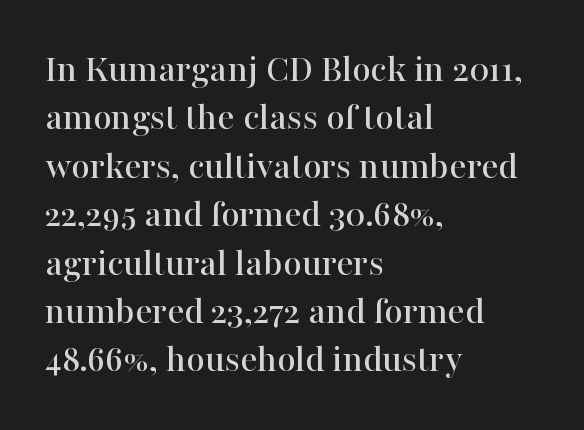
Q: Is the text italic (slanted)? A: No, it is upright.
Q: Is the typeface a serif or a sans-serif typeface? A: Serif.
Q: Is the text underlined? A: No.
Q: How is the paragraph aligned? A: Left-aligned.
Q: Is the spacing between letters normal or unusually wide? A: Normal.
Q: Width (condensed, normal, or wide)? A: Normal.
Q: Stroke contrast? A: High.
Q: x-height? A: Medium.
Q: Monospaced? A: No.
